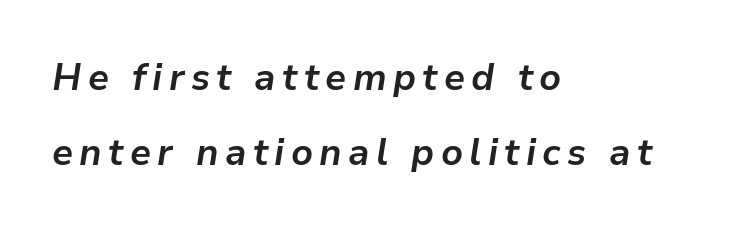
Q: Is the text bold? A: Yes.
Q: Is the text italic (slanted)? A: Yes, it leans right by about 9 degrees.
Q: Is the text underlined? A: No.
Q: How is the paragraph aligned? A: Left-aligned.
Q: Is the spacing between lines tight, normal or loose? A: Loose.
Q: Width (condensed, normal, or wide)? A: Normal.
Q: Stroke contrast? A: Low.
Q: x-height? A: Medium.
Q: Monospaced? A: No.
